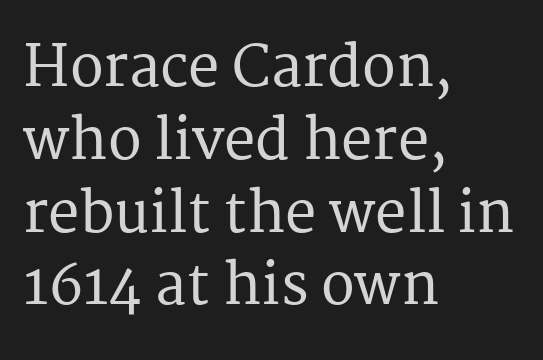
Q: Is the text italic (slanted)? A: No, it is upright.
Q: Is the typeface a serif or a sans-serif typeface? A: Serif.
Q: Is the text underlined? A: No.
Q: How is the paragraph aligned? A: Left-aligned.
Q: Is the spacing between letters normal or unusually wide? A: Normal.
Q: Is the spacing between lines tight, normal or loose? A: Normal.
Q: Width (condensed, normal, or wide)? A: Normal.
Q: Stroke contrast? A: Medium.
Q: x-height? A: Medium.
Q: Monospaced? A: No.
